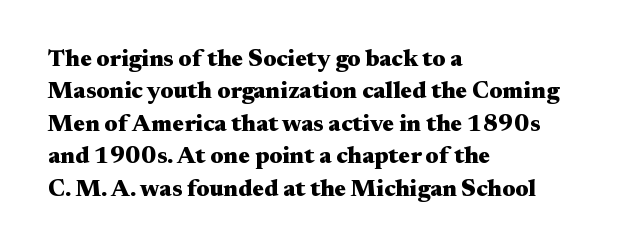
Q: Is the text bold? A: Yes.
Q: Is the text italic (slanted)? A: No, it is upright.
Q: Is the text underlined? A: No.
Q: How is the paragraph aligned? A: Left-aligned.
Q: Is the spacing between letters normal or unusually wide? A: Normal.
Q: Is the spacing between lines tight, normal or loose? A: Normal.
